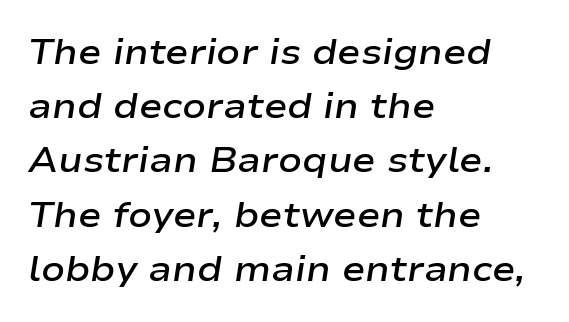
Q: Is the text bold? A: Semi-bold.
Q: Is the text italic (slanted)? A: Yes, it leans right by about 9 degrees.
Q: Is the text underlined? A: No.
Q: How is the paragraph aligned? A: Left-aligned.
Q: Is the spacing between letters normal or unusually wide? A: Normal.
Q: Is the spacing between lines tight, normal or loose? A: Normal.
Q: Width (condensed, normal, or wide)? A: Wide.
Q: Stroke contrast? A: Low.
Q: x-height? A: Medium.
Q: Monospaced? A: No.
